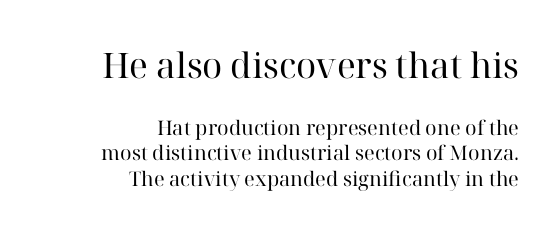
{"serif": "yes", "italic": "no", "bold": "no", "weight": "regular", "width": "normal", "stroke_contrast": "high", "x_height": "medium", "monospaced": "no", "underline": "no", "align": "right", "line_spacing": "normal", "line_spacing_ratio": 1.28, "letter_spacing": "normal", "letter_spacing_em": 0.0, "larger_block": "first", "size_ratio": 1.75, "glyph_px": 35}
